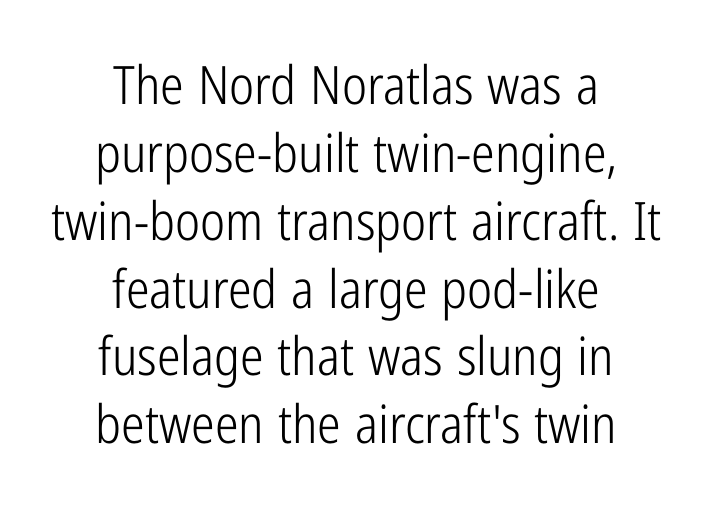
This is the regular roman posture of the typeface. Nothing heavy about these letters — not bold at all. You could not count columns in this text — the font is proportionally spaced. The glyphs are unaccompanied by any horizontal stroke below them.
